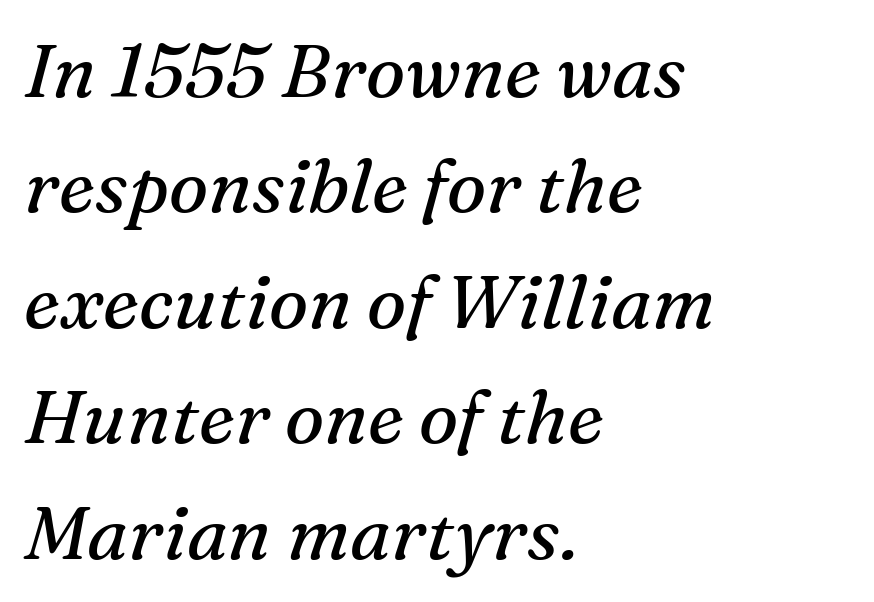
The image shows 74 px regular-weight serif type, italic (leaning right); set left-aligned, normal line spacing (1.56x), normal letter spacing, not underlined; medium stroke contrast and a medium x-height.
